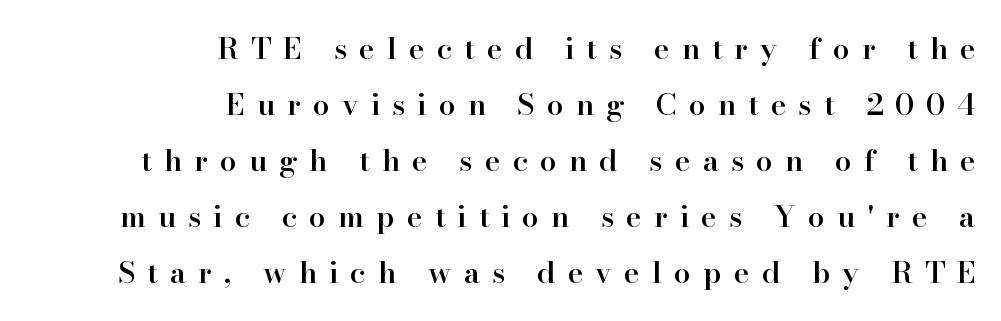
{"serif": "yes", "italic": "no", "bold": "semi", "weight": "semibold", "width": "normal", "stroke_contrast": "high", "x_height": "small", "monospaced": "no", "underline": "no", "align": "right", "line_spacing_ratio": 1.87, "letter_spacing": "wide", "letter_spacing_em": 0.4, "glyph_px": 30}
